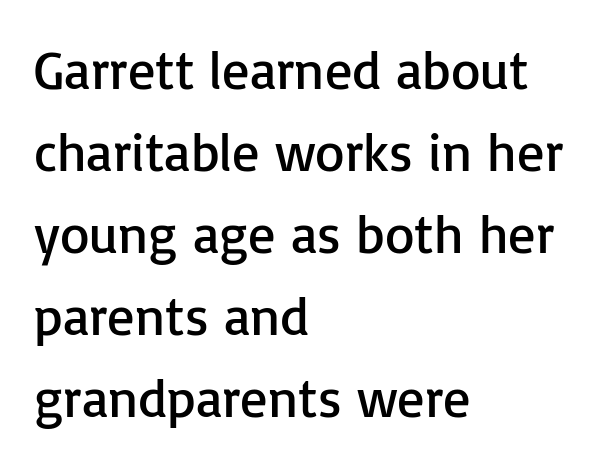
The image shows 54 px regular-weight sans-serif type, upright; set left-aligned, normal line spacing (1.52x), normal letter spacing, not underlined; low stroke contrast and a medium x-height.
